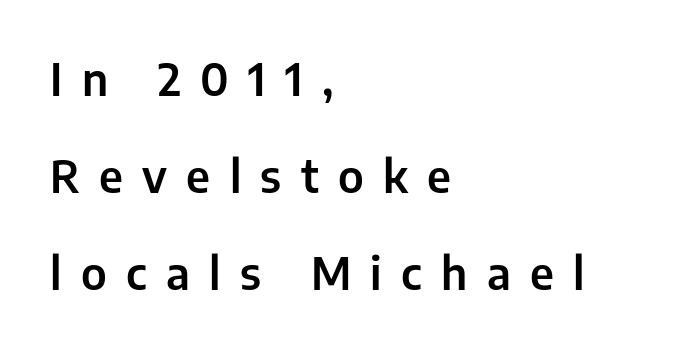
{"serif": "no", "italic": "no", "width": "normal", "stroke_contrast": "low", "x_height": "medium", "monospaced": "no", "underline": "no", "align": "left", "line_spacing": "loose", "line_spacing_ratio": 2.2, "letter_spacing": "wide", "letter_spacing_em": 0.44, "glyph_px": 44}
